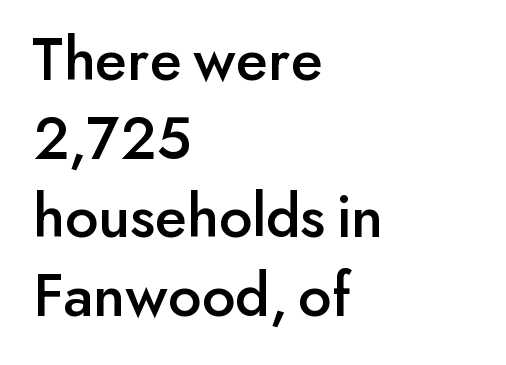
The image shows 63 px sans-serif type, upright; set left-aligned, normal line spacing (1.25x), normal letter spacing, not underlined; low stroke contrast and a small x-height.
